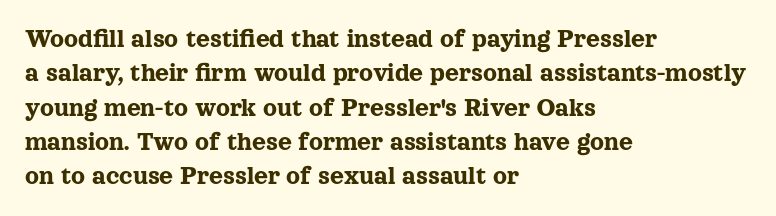
The image shows 27 px text type, upright; set left-aligned, normal line spacing (1.27x), normal letter spacing, not underlined.
